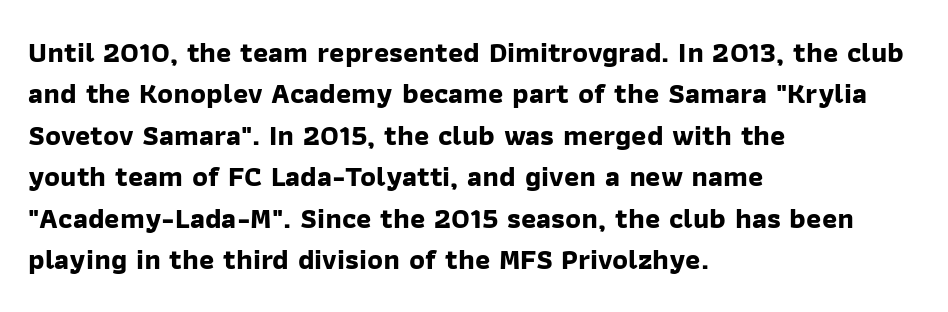
{"serif": "no", "bold": "yes", "weight": "bold", "width": "normal", "stroke_contrast": "low", "x_height": "medium", "monospaced": "no", "underline": "no", "align": "left", "line_spacing": "normal", "line_spacing_ratio": 1.43, "letter_spacing": "normal", "letter_spacing_em": 0.0, "glyph_px": 29}
